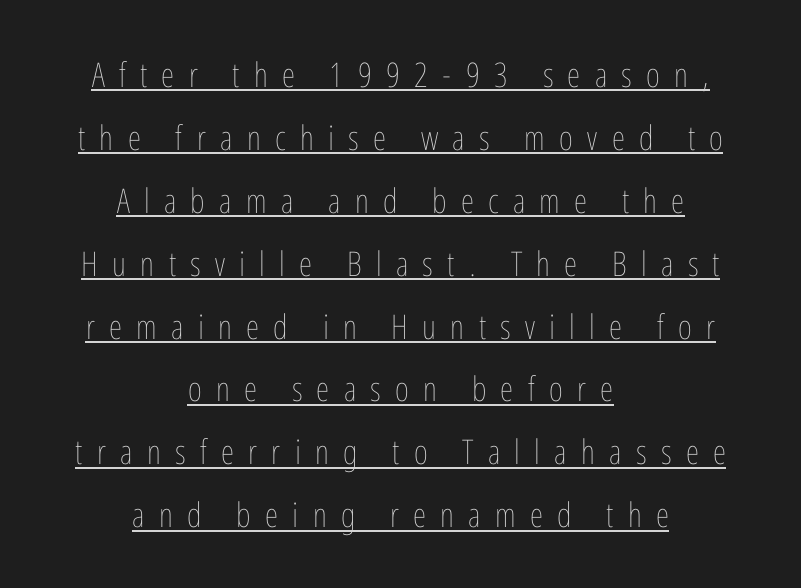
{"italic": "no", "bold": "no", "weight": "thin", "width": "condensed", "stroke_contrast": "low", "x_height": "medium", "monospaced": "no", "underline": "yes", "align": "center", "line_spacing_ratio": 1.85, "letter_spacing": "wide", "letter_spacing_em": 0.42, "glyph_px": 34}
